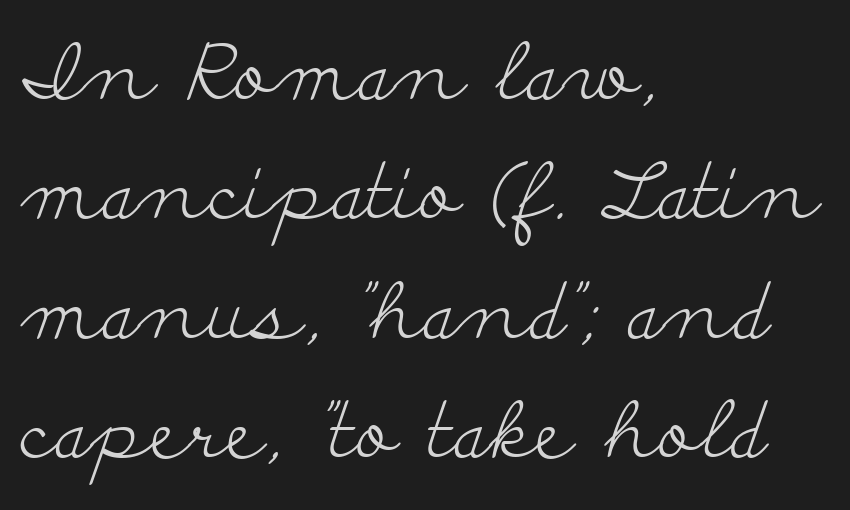
The image shows 78 px light, wide serif type; set left-aligned, normal line spacing (1.53x), normal letter spacing, not underlined; low stroke contrast and a small x-height.
